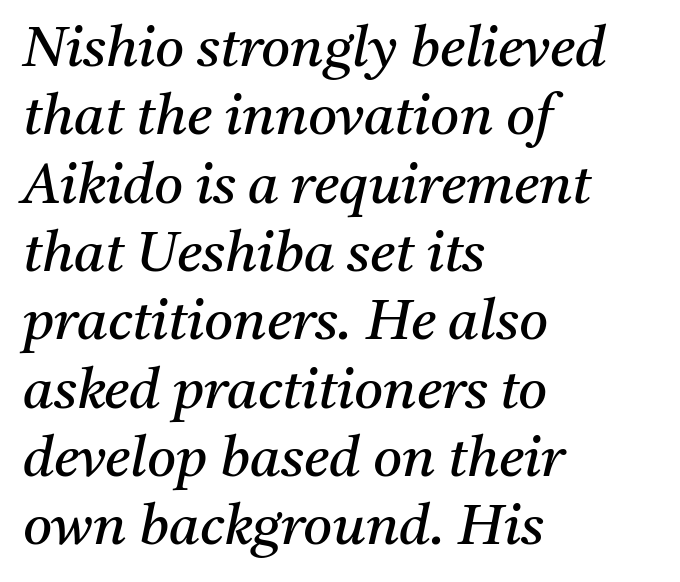
{"serif": "yes", "italic": "yes", "lean": "right", "slant_degrees": 11, "bold": "no", "weight": "regular", "width": "normal", "stroke_contrast": "medium", "x_height": "medium", "monospaced": "no", "underline": "no", "align": "left", "line_spacing_ratio": 1.22, "letter_spacing": "normal", "letter_spacing_em": 0.0, "glyph_px": 56}
